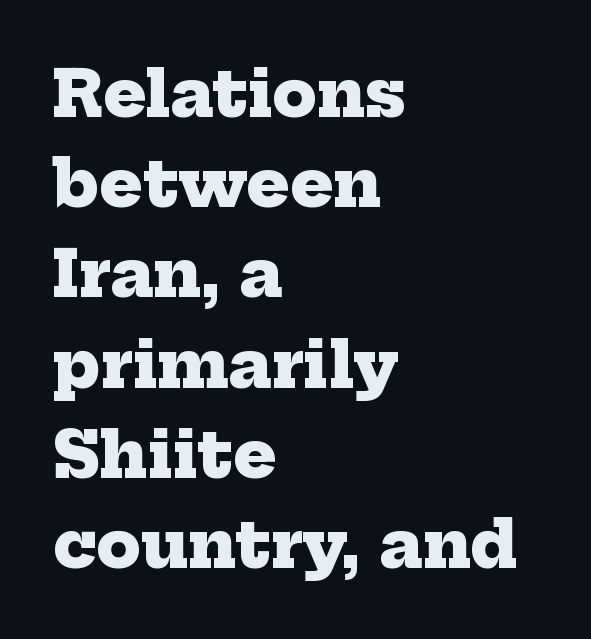
The image shows 64 px heavy serif type; set left-aligned, normal line spacing (1.41x), normal letter spacing, not underlined; low stroke contrast and a medium x-height.
